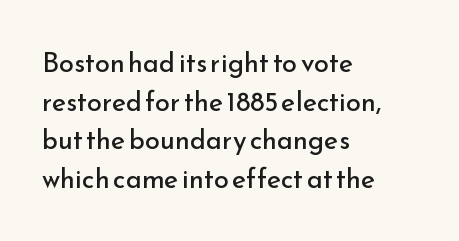
The image shows 27 px text type, upright; set left-aligned, normal line spacing (1.43x), normal letter spacing, not underlined.
